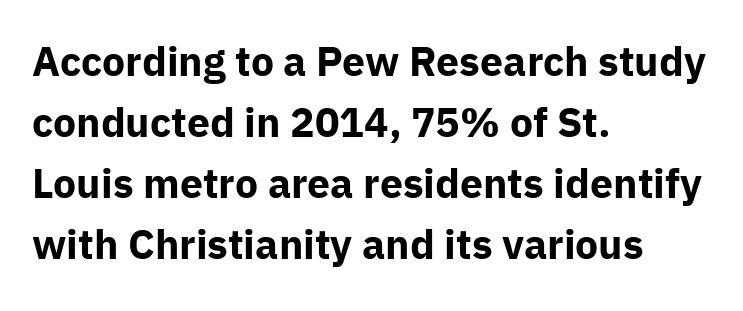
Q: Is the text bold? A: Yes.
Q: Is the text italic (slanted)? A: No, it is upright.
Q: Is the typeface a serif or a sans-serif typeface? A: Sans-serif.
Q: Is the text underlined? A: No.
Q: How is the paragraph aligned? A: Left-aligned.
Q: Is the spacing between letters normal or unusually wide? A: Normal.
Q: Is the spacing between lines tight, normal or loose? A: Normal.
Q: Width (condensed, normal, or wide)? A: Normal.
Q: Stroke contrast? A: Low.
Q: x-height? A: Medium.
Q: Monospaced? A: No.
